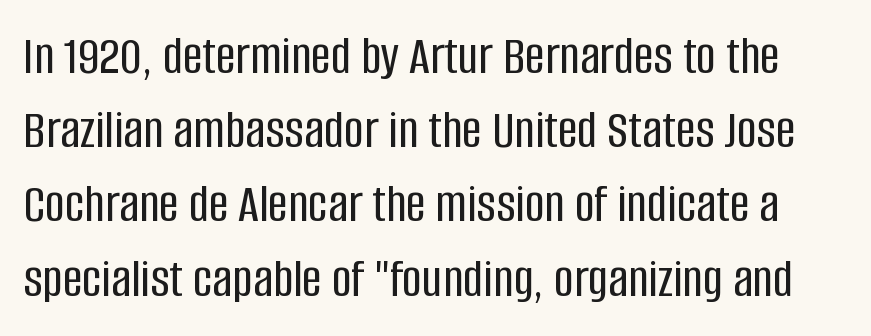
Any mark beneath the type? The region is blank. The face used here is rendered with its standard letterfit. You could not count columns in this text — the font is proportionally spaced. Vertical strokes here are truly vertical.
